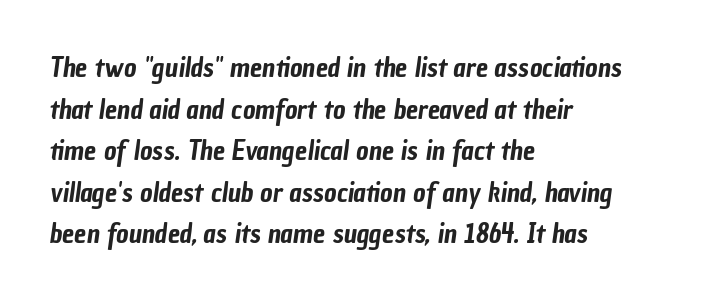
{"underline": "no", "align": "left", "line_spacing": "normal", "line_spacing_ratio": 1.54, "letter_spacing": "normal", "letter_spacing_em": 0.0, "glyph_px": 27}
